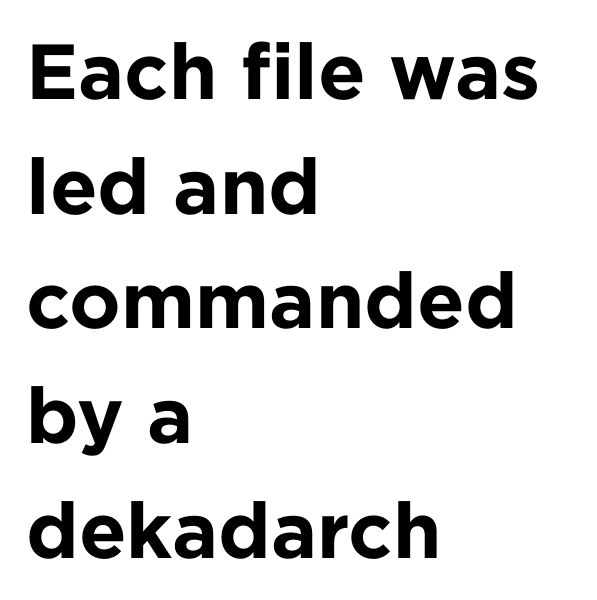
The image shows 78 px bold sans-serif type, upright; set left-aligned, normal line spacing (1.47x), normal letter spacing, not underlined; low stroke contrast and a medium x-height.
